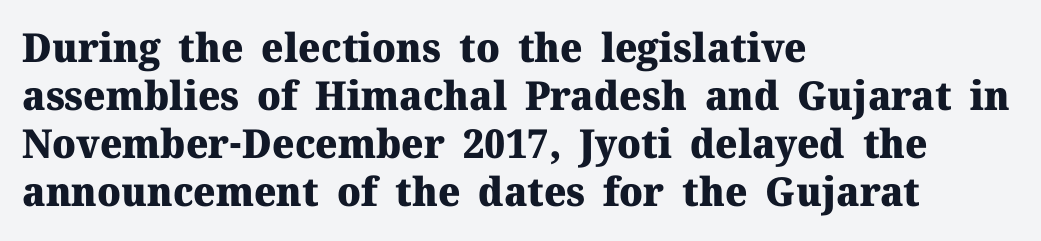
What weight is shown? A full bold with thick strokes. Serifs: yes, visible at the terminals of the letterforms. Underline: absent. Left-aligned paragraph, ragged on the right. The type is set solid horizontally, with unmodified tracking.
